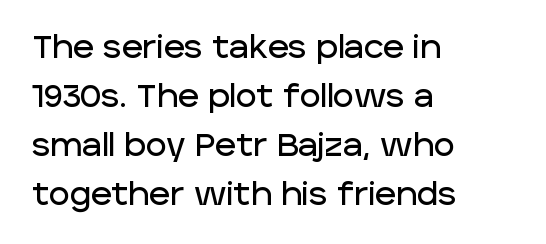
{"serif": "no", "italic": "no", "width": "normal", "stroke_contrast": "low", "x_height": "large", "monospaced": "no", "underline": "no", "align": "left", "line_spacing": "normal", "line_spacing_ratio": 1.53, "letter_spacing": "normal", "letter_spacing_em": 0.0, "glyph_px": 32}
